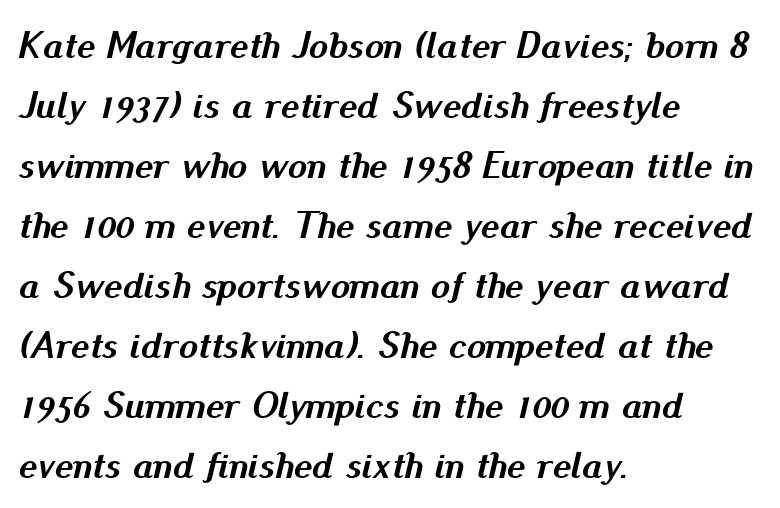
Q: Is the text bold? A: Yes.
Q: Is the text italic (slanted)? A: Yes, it leans right by about 13 degrees.
Q: Is the text underlined? A: No.
Q: How is the paragraph aligned? A: Left-aligned.
Q: Is the spacing between letters normal or unusually wide? A: Normal.
Q: Is the spacing between lines tight, normal or loose? A: Normal.
Q: Width (condensed, normal, or wide)? A: Normal.
Q: Stroke contrast? A: Medium.
Q: x-height? A: Small.
Q: Monospaced? A: No.
